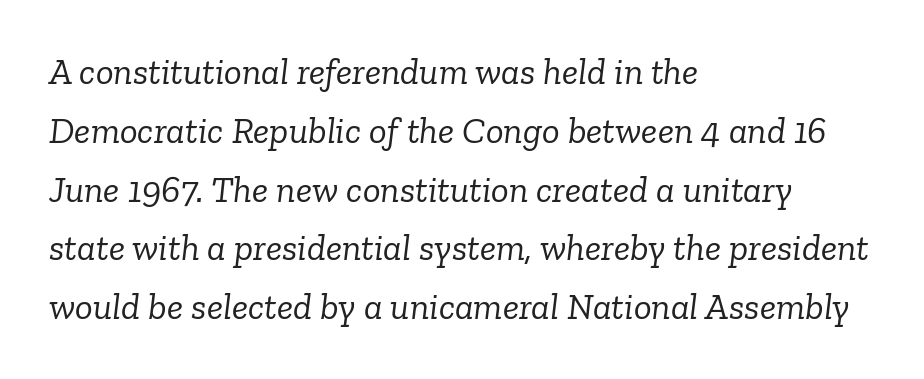
The image shows 37 px light serif type, italic (leaning right); set left-aligned, normal line spacing (1.59x), normal letter spacing, not underlined; low stroke contrast and a medium x-height.
